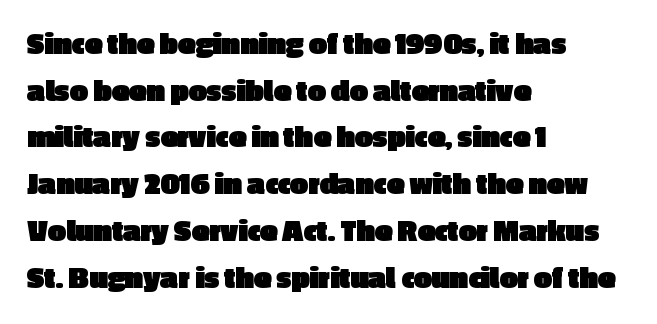
The image shows 32 px heavy sans-serif type, upright; set left-aligned, normal line spacing (1.46x), normal letter spacing, not underlined; a medium x-height.
